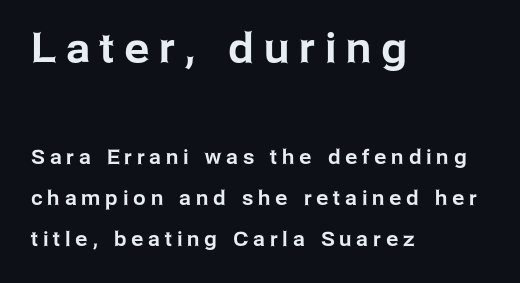
A classic flush-left, rag-right setting is used for this passage. Students, note that the glyphs here are deliberately spaced far apart. The foot of each line stays bare and open. Reading top to bottom, the characters get smaller at the block break. The passage shown is typed in a proportional face where columns would drift.
